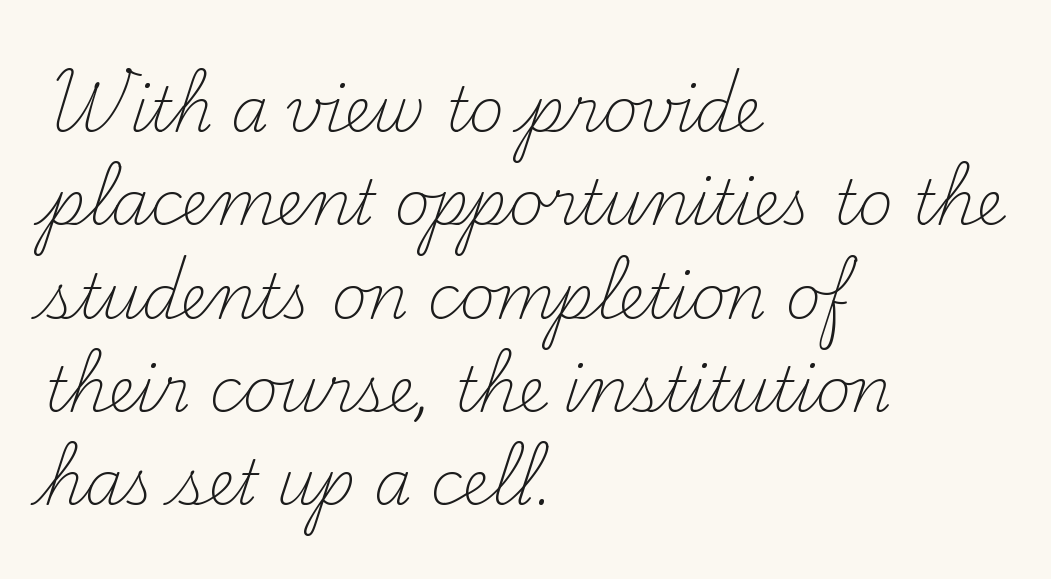
Q: Is the text bold? A: No.
Q: Is the text italic (slanted)? A: Yes.
Q: Is the text underlined? A: No.
Q: How is the paragraph aligned? A: Left-aligned.
Q: Is the spacing between letters normal or unusually wide? A: Normal.
Q: Is the spacing between lines tight, normal or loose? A: Normal.
Q: Width (condensed, normal, or wide)? A: Normal.
Q: Stroke contrast? A: Medium.
Q: x-height? A: Small.
Q: Monospaced? A: No.
